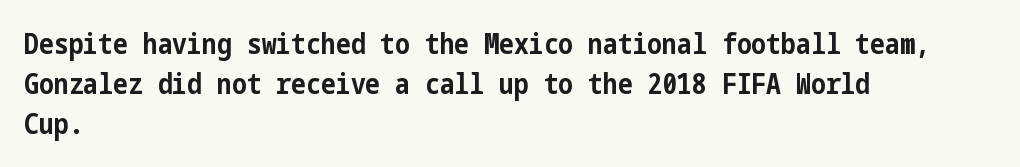
{"serif": "no", "italic": "no", "bold": "yes", "weight": "bold", "width": "condensed", "stroke_contrast": "low", "x_height": "medium", "underline": "no", "align": "left", "line_spacing": "normal", "line_spacing_ratio": 1.42, "letter_spacing": "normal", "letter_spacing_em": 0.0, "glyph_px": 28}
